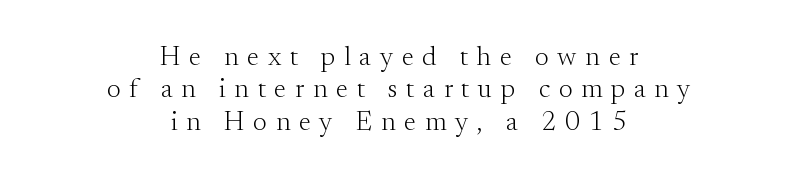
{"italic": "no", "bold": "no", "underline": "no", "align": "center", "line_spacing_ratio": 1.2, "letter_spacing": "wide", "letter_spacing_em": 0.32, "glyph_px": 27}
